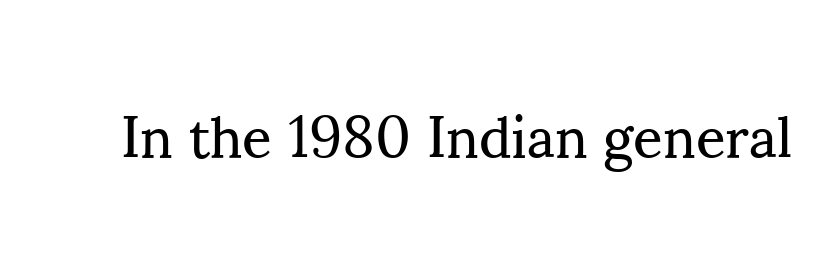
{"serif": "yes", "italic": "no", "bold": "no", "weight": "regular", "width": "normal", "stroke_contrast": "medium", "x_height": "small", "monospaced": "no", "underline": "no", "letter_spacing": "normal", "letter_spacing_em": 0.0, "glyph_px": 58}
